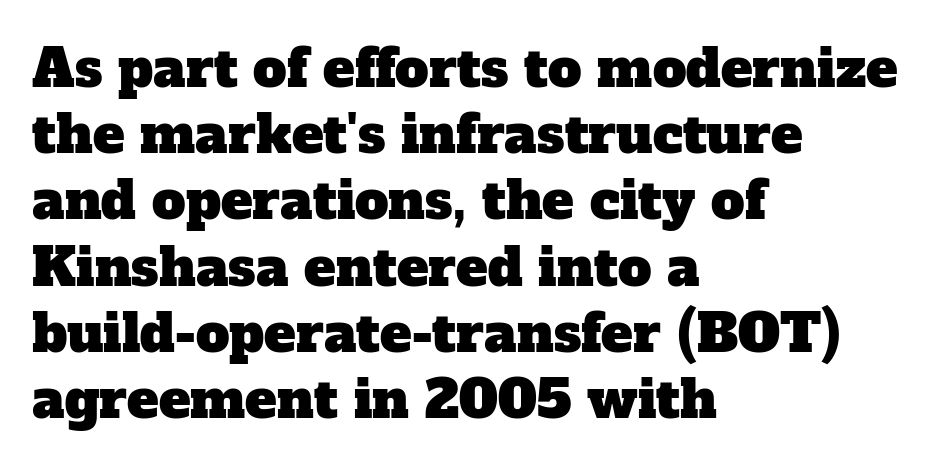
{"serif": "yes", "width": "normal", "stroke_contrast": "low", "x_height": "medium", "monospaced": "no", "underline": "no", "align": "left", "line_spacing": "normal", "line_spacing_ratio": 1.25, "letter_spacing": "normal", "letter_spacing_em": 0.0, "glyph_px": 53}
